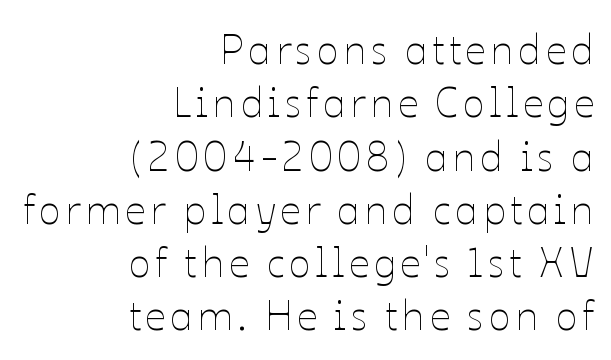
Interline gaps are of average width in this sample. Character widths vary here, with narrow letters taking less room than wide ones. Where is the straight margin? On the right. In terms of posture, this sample is upright.
